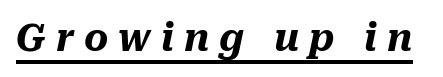
The image shows 37 px heavy type, italic (leaning right); set unusually wide letter spacing (+0.27 em), underlined; medium stroke contrast and a medium x-height.
